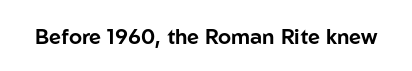
Q: Is the text italic (slanted)? A: No, it is upright.
Q: Is the text underlined? A: No.
Q: Is the spacing between letters normal or unusually wide? A: Normal.
